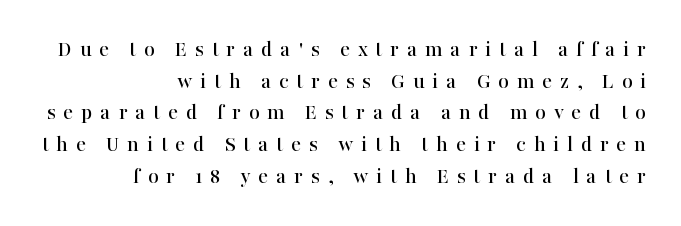
Vertical strokes here are truly vertical. The paragraph has a hard right edge and a soft left edge. This block has exactly the height ordinary leading produces. Students, note that the glyphs here are deliberately spaced far apart. A bare baseline throughout the passage.
